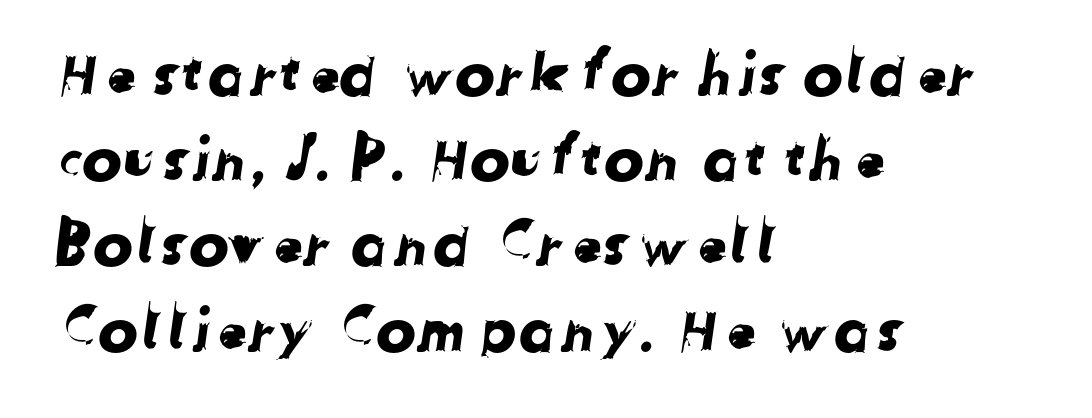
Q: Is the typeface a serif or a sans-serif typeface? A: Sans-serif.
Q: Is the text underlined? A: No.
Q: How is the paragraph aligned? A: Left-aligned.
Q: Is the spacing between letters normal or unusually wide? A: Normal.
Q: Is the spacing between lines tight, normal or loose? A: Normal.
Q: Width (condensed, normal, or wide)? A: Normal.
Q: Stroke contrast? A: Low.
Q: x-height? A: Medium.
Q: Monospaced? A: No.
